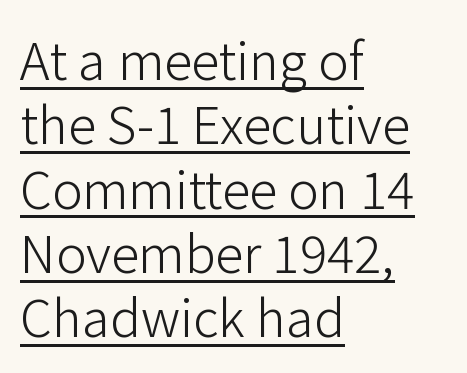
The image shows 51 px light sans-serif type, upright; set left-aligned, normal line spacing (1.26x), normal letter spacing, underlined; low stroke contrast and a medium x-height.
